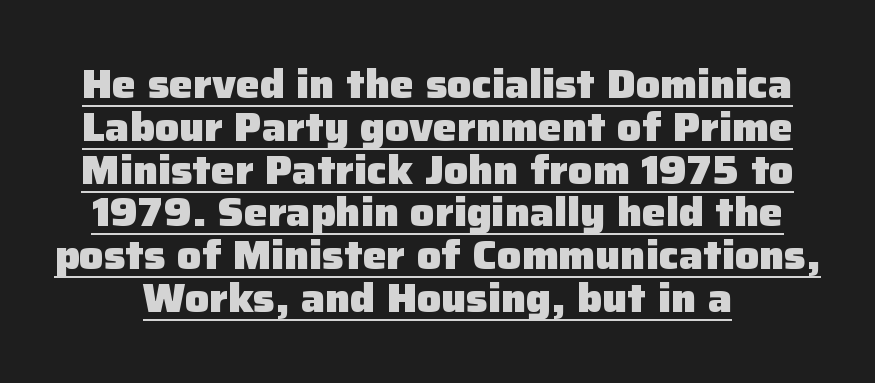
Q: Is the text bold? A: Yes.
Q: Is the text italic (slanted)? A: No, it is upright.
Q: Is the typeface a serif or a sans-serif typeface? A: Sans-serif.
Q: Is the text underlined? A: Yes.
Q: Is the spacing between letters normal or unusually wide? A: Normal.
Q: Is the spacing between lines tight, normal or loose? A: Tight.
Q: Width (condensed, normal, or wide)? A: Normal.
Q: Stroke contrast? A: Low.
Q: x-height? A: Medium.
Q: Monospaced? A: No.
